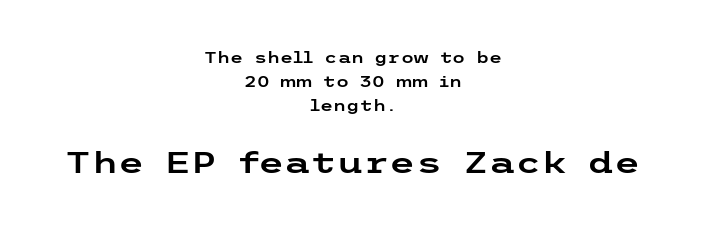
{"serif": "no", "italic": "no", "width": "wide", "stroke_contrast": "low", "x_height": "medium", "underline": "no", "align": "center", "line_spacing": "normal", "line_spacing_ratio": 1.59, "letter_spacing": "normal", "letter_spacing_em": 0.0, "larger_block": "second", "size_ratio": 2.0, "glyph_px": 30}
